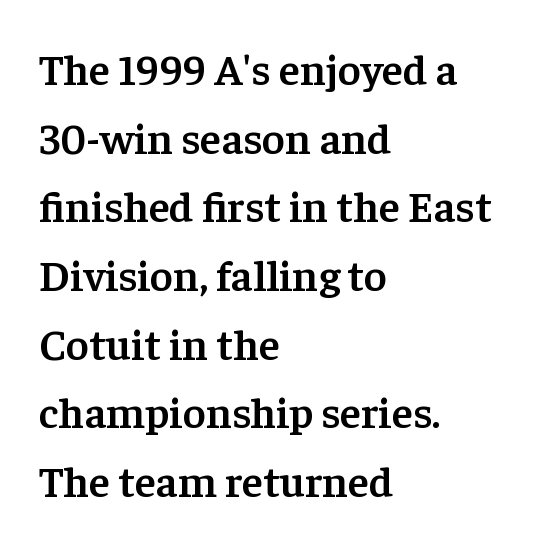
Q: Is the text bold? A: Semi-bold.
Q: Is the text italic (slanted)? A: No, it is upright.
Q: Is the typeface a serif or a sans-serif typeface? A: Serif.
Q: Is the text underlined? A: No.
Q: How is the paragraph aligned? A: Left-aligned.
Q: Is the spacing between letters normal or unusually wide? A: Normal.
Q: Is the spacing between lines tight, normal or loose? A: Normal.
Q: Width (condensed, normal, or wide)? A: Normal.
Q: Stroke contrast? A: Low.
Q: x-height? A: Medium.
Q: Monospaced? A: No.
